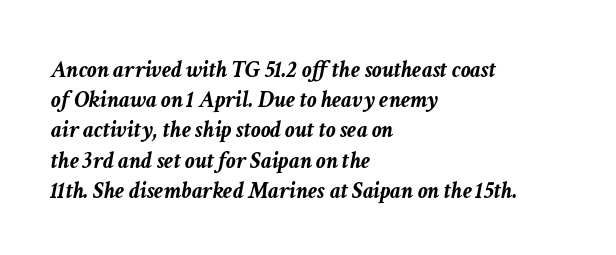
{"italic": "yes", "lean": "right", "slant_degrees": 11, "bold": "yes", "underline": "no", "align": "left", "line_spacing": "normal", "line_spacing_ratio": 1.26, "letter_spacing": "normal", "letter_spacing_em": 0.0, "glyph_px": 24}
